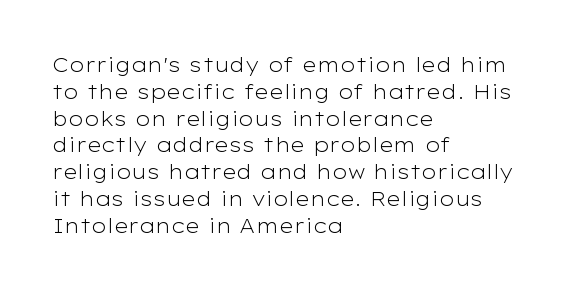
Unlike italic type, these characters show no tilt at all. Honestly, there is no underline to notice here at all. The ragged edge is on the right, which tells us the setting is flush left. Tracking here is standard; glyphs follow each other at the usual distance.
